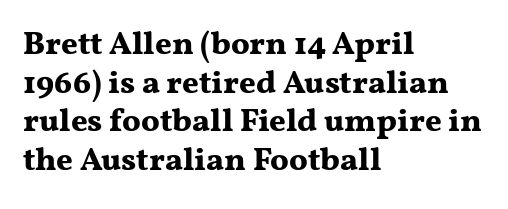
Posture: vertical. Check the space under the baseline: it is left empty. A typesetter would call this zero additional tracking. If you drew a ruler down the left edge, every line would touch it. The text was rendered using a seriffed face with decorative stroke endings.
